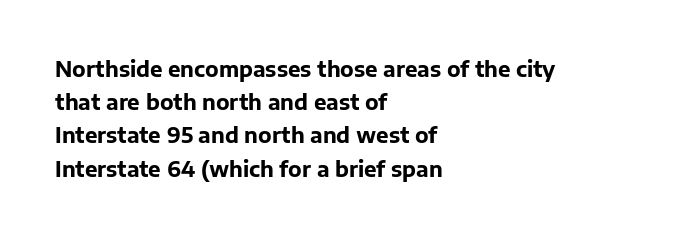
{"italic": "no", "bold": "yes", "underline": "no", "align": "left", "line_spacing": "normal", "line_spacing_ratio": 1.58, "letter_spacing": "normal", "letter_spacing_em": 0.0, "glyph_px": 21}
